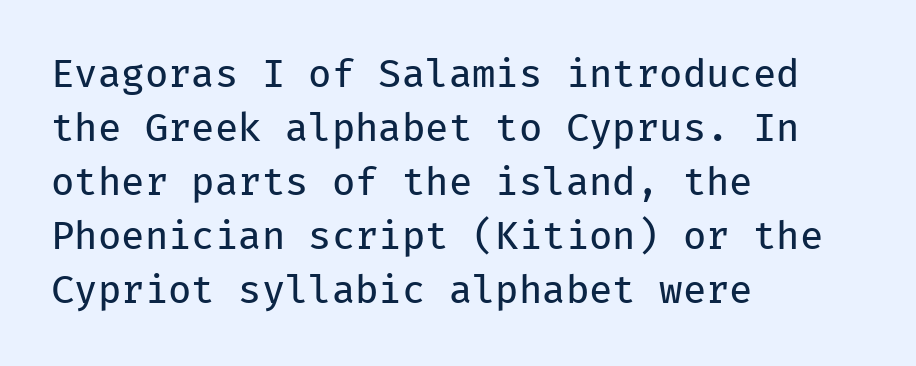
The image shows 38 px regular-weight sans-serif type, upright, monospaced; set left-aligned, normal line spacing (1.42x), normal letter spacing, not underlined; low stroke contrast and a medium x-height.
